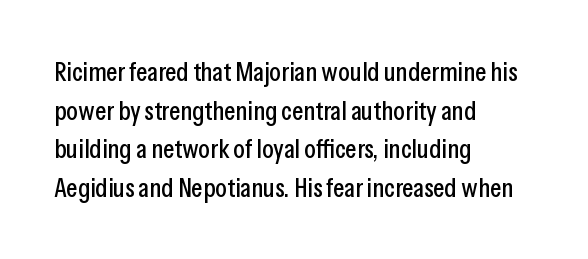
The image shows 27 px text type, upright; set left-aligned, normal line spacing (1.43x), normal letter spacing, not underlined.
